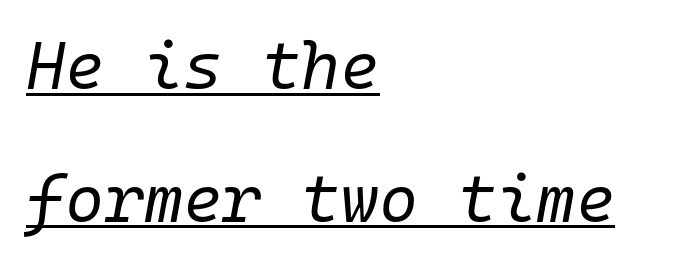
The image shows 67 px regular-weight type, italic (leaning right), monospaced; set left-aligned, loose line spacing (1.98x), normal letter spacing, underlined; low stroke contrast and a medium x-height.
